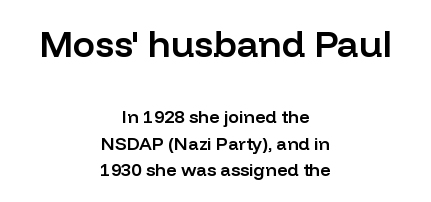
{"serif": "no", "italic": "no", "bold": "semi", "weight": "semibold", "width": "normal", "stroke_contrast": "low", "x_height": "medium", "monospaced": "no", "underline": "no", "align": "center", "line_spacing": "normal", "line_spacing_ratio": 1.49, "letter_spacing": "normal", "letter_spacing_em": 0.0, "larger_block": "first", "size_ratio": 2.06, "glyph_px": 37}
